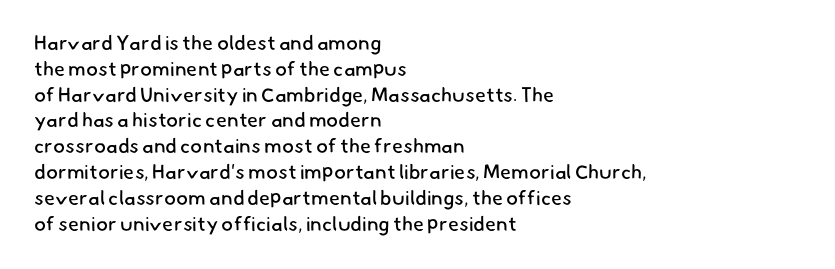
{"bold": "no", "underline": "no", "align": "left", "line_spacing": "normal", "line_spacing_ratio": 1.29, "letter_spacing": "normal", "letter_spacing_em": 0.0, "glyph_px": 20}
